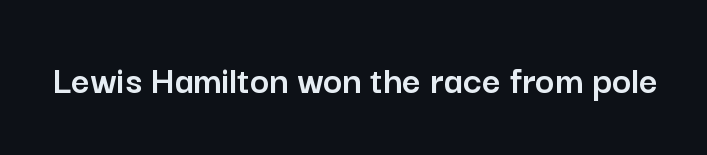
Students, note that the glyphs here touch the page at normal intervals. The gap between lines stays unmarked. The characters display no serif detailing; their extremities are plain. You could not count columns in this text — the font is proportionally spaced. Posture: straight, roman, zero tilt.
